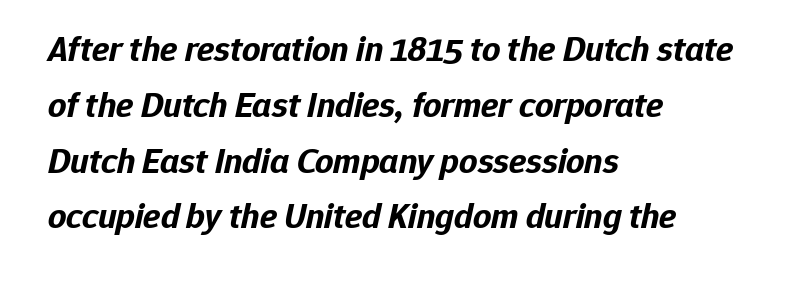
Q: Is the text bold? A: Yes.
Q: Is the text italic (slanted)? A: Yes, it leans right by about 12 degrees.
Q: Is the text underlined? A: No.
Q: How is the paragraph aligned? A: Left-aligned.
Q: Is the spacing between letters normal or unusually wide? A: Normal.
Q: Is the spacing between lines tight, normal or loose? A: Normal.
Q: Width (condensed, normal, or wide)? A: Normal.
Q: Stroke contrast? A: Low.
Q: x-height? A: Medium.
Q: Monospaced? A: No.
